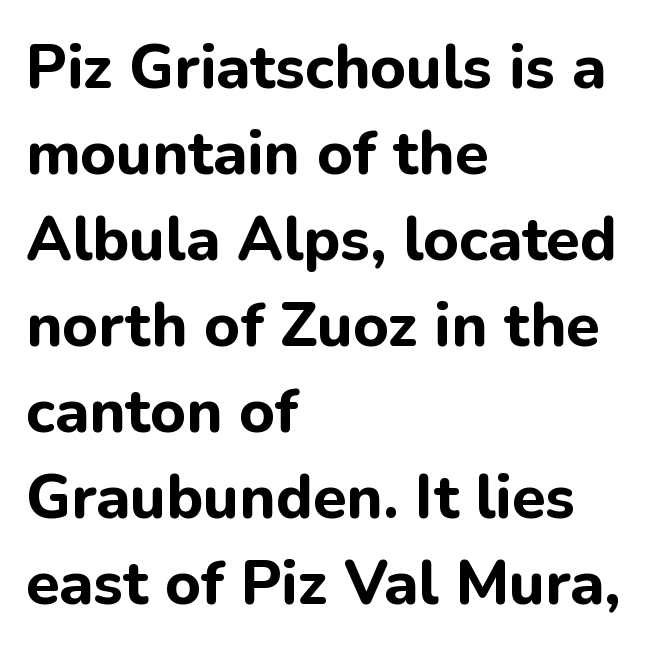
{"serif": "no", "italic": "no", "bold": "yes", "weight": "bold", "width": "normal", "stroke_contrast": "low", "x_height": "medium", "monospaced": "no", "underline": "no", "align": "left", "line_spacing": "normal", "line_spacing_ratio": 1.41, "letter_spacing": "normal", "letter_spacing_em": 0.0, "glyph_px": 61}
